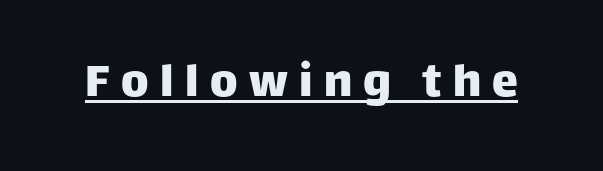
Q: Is the text italic (slanted)? A: No, it is upright.
Q: Is the typeface a serif or a sans-serif typeface? A: Sans-serif.
Q: Is the text underlined? A: Yes.
Q: Is the spacing between letters normal or unusually wide? A: Unusually wide.
Q: Width (condensed, normal, or wide)? A: Normal.
Q: Stroke contrast? A: Low.
Q: x-height? A: Large.
Q: Monospaced? A: No.
